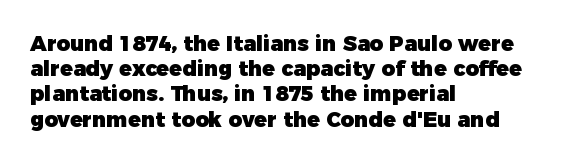
Q: Is the text bold? A: Yes.
Q: Is the text italic (slanted)? A: No, it is upright.
Q: Is the text underlined? A: No.
Q: How is the paragraph aligned? A: Left-aligned.
Q: Is the spacing between letters normal or unusually wide? A: Normal.
